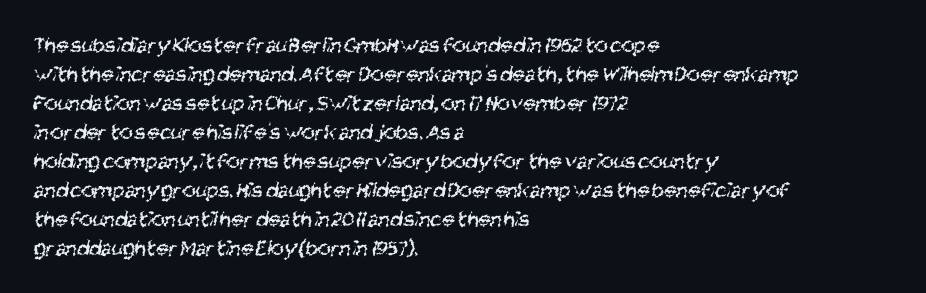
The image shows 23 px text type; set left-aligned, normal line spacing (1.26x), normal letter spacing, not underlined.
